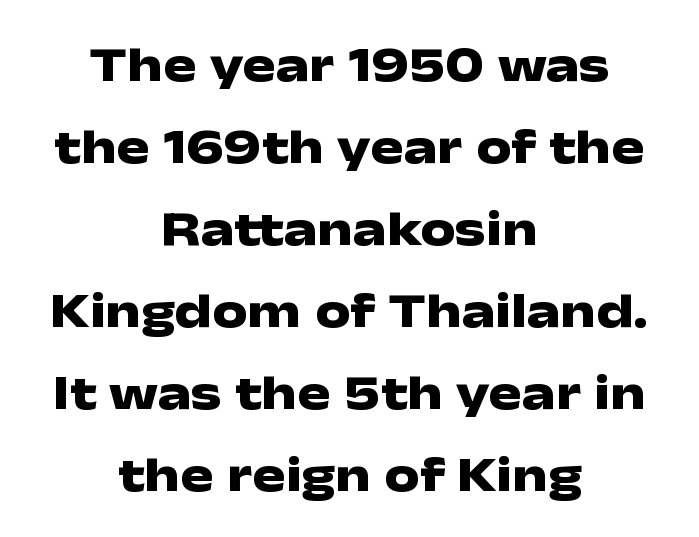
The image shows 50 px heavy, wide sans-serif type, upright; set centered, normal line spacing (1.64x), normal letter spacing, not underlined; low stroke contrast and a medium x-height.
